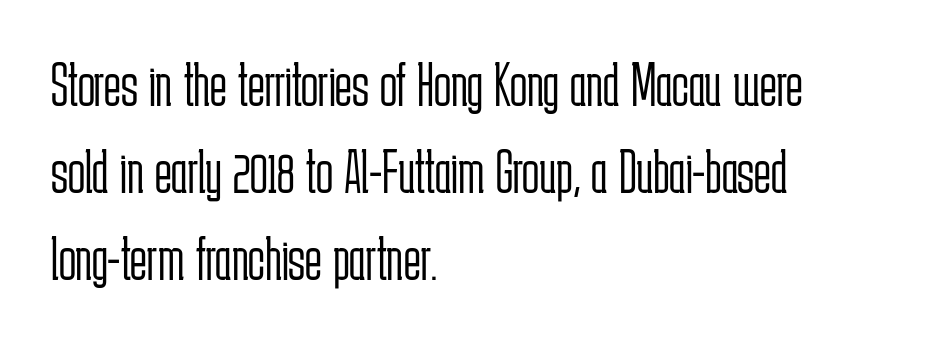
{"serif": "no", "italic": "no", "bold": "no", "weight": "light", "width": "condensed", "stroke_contrast": "low", "x_height": "medium", "monospaced": "no", "underline": "no", "align": "left", "line_spacing": "normal", "line_spacing_ratio": 1.38, "letter_spacing": "normal", "letter_spacing_em": 0.0, "glyph_px": 63}
